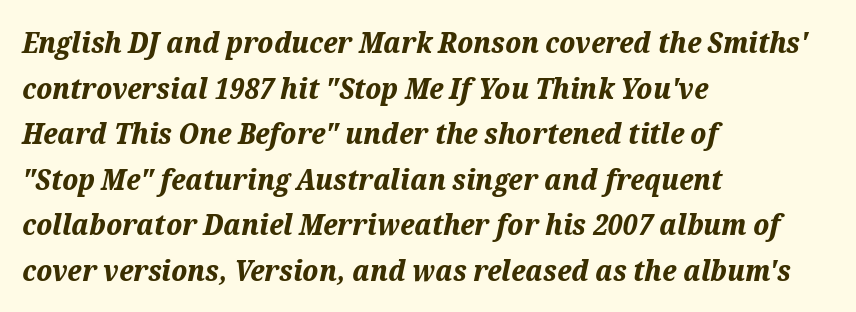
These lines are rendered in a variable-pitch font. This sample keeps an unexceptional amount of space between lines. Just letters on the line, the space beneath them empty. The type is set solid horizontally, with unmodified tracking. Line beginnings align vertically; line endings do not. The face used here has the dense, thick strokes of a bold.
